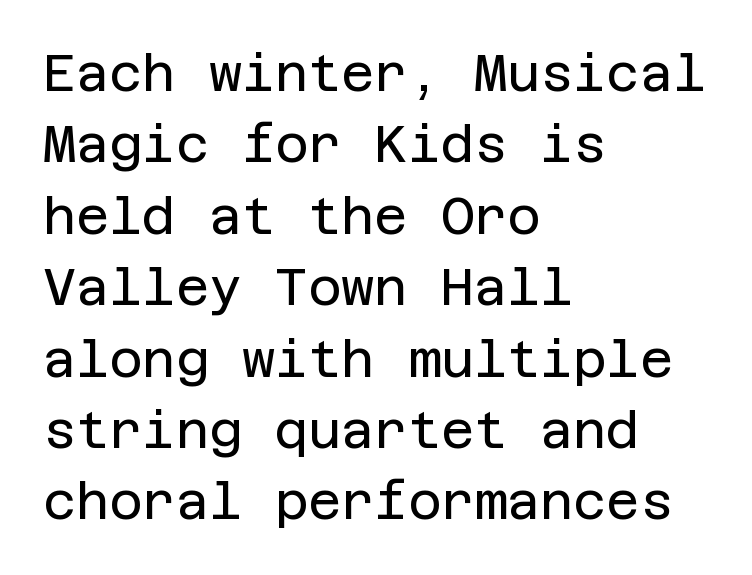
Each new line begins a customary step beneath the previous one. The ragged edge is on the right, which tells us the setting is flush left. The letters carry no serifs — their stems end cleanly without finishing strokes. Just letters on the line, the space beneath them empty. This is not heavy type; no bold has been used. The gaps between neighbouring characters are ordinary and unremarkable.
